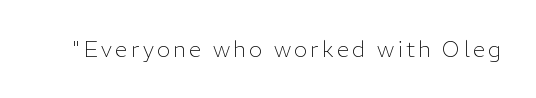
{"italic": "no", "bold": "no", "underline": "no", "glyph_px": 22}
